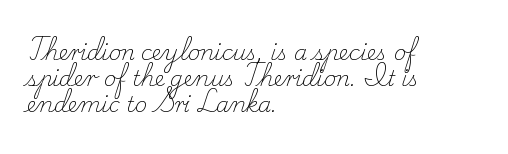
Q: Is the text bold? A: No.
Q: Is the text italic (slanted)? A: Yes.
Q: Is the text underlined? A: No.
Q: How is the paragraph aligned? A: Left-aligned.
Q: Is the spacing between letters normal or unusually wide? A: Normal.
Q: Is the spacing between lines tight, normal or loose? A: Normal.
